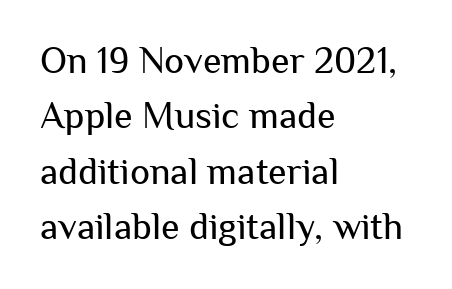
This rendering leaves character spacing at its baseline value. Posture: upright roman. The rendering uses natural spacing where letterforms have individual widths. Teacher's note: observe the even left margin — that is flush-left alignment. Anything drawn beneath the words? Only blank space. The letterforms sit at book weight or below.
